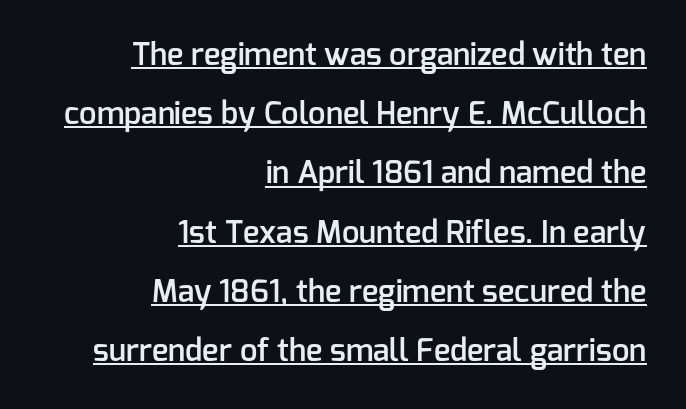
How are the letters spaced? Ordinarily, with no added tracking. Successive baselines arrive slowly, with a big drop between each. Think of a printed novel: that variable character pitch is what you see here. This is the in-between weight designers call semibold or demi. Italic? Not at all — the glyphs are vertical. Short and long lines alike share a common ending point at right.
